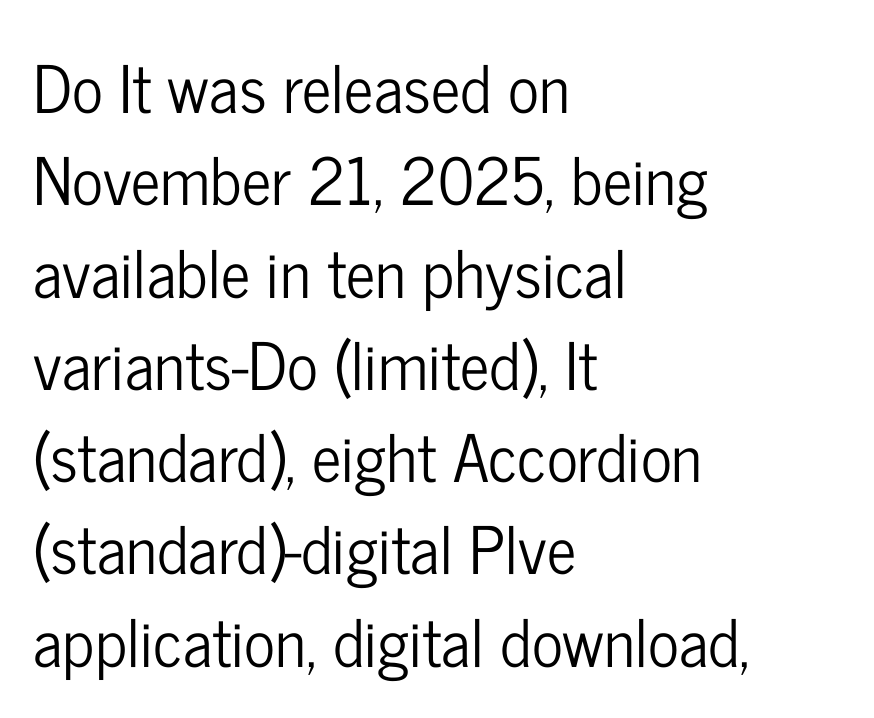
Q: Is the text italic (slanted)? A: No, it is upright.
Q: Is the typeface a serif or a sans-serif typeface? A: Sans-serif.
Q: Is the text underlined? A: No.
Q: How is the paragraph aligned? A: Left-aligned.
Q: Is the spacing between letters normal or unusually wide? A: Normal.
Q: Is the spacing between lines tight, normal or loose? A: Normal.
Q: Width (condensed, normal, or wide)? A: Condensed.
Q: Stroke contrast? A: Low.
Q: x-height? A: Medium.
Q: Monospaced? A: No.
